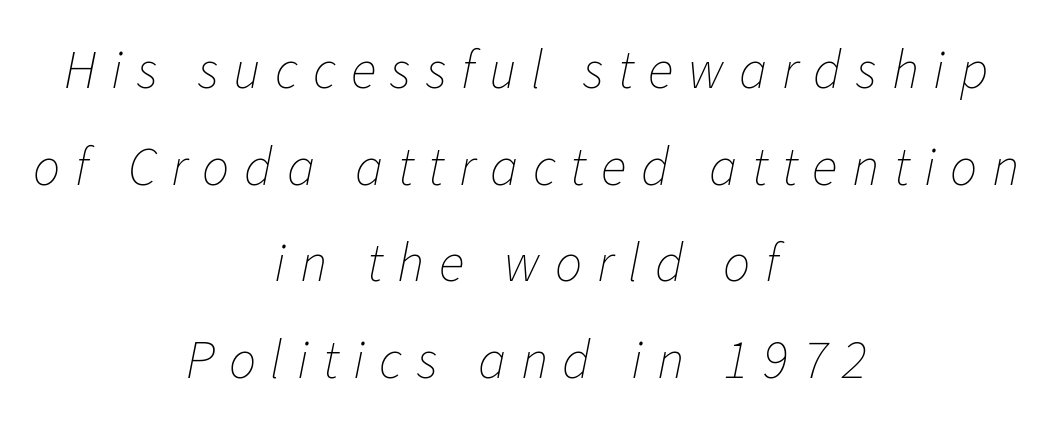
{"italic": "yes", "lean": "right", "slant_degrees": 11, "bold": "no", "weight": "thin", "width": "normal", "stroke_contrast": "low", "x_height": "medium", "monospaced": "no", "underline": "no", "align": "center", "line_spacing_ratio": 1.79, "letter_spacing": "wide", "letter_spacing_em": 0.27, "glyph_px": 54}
